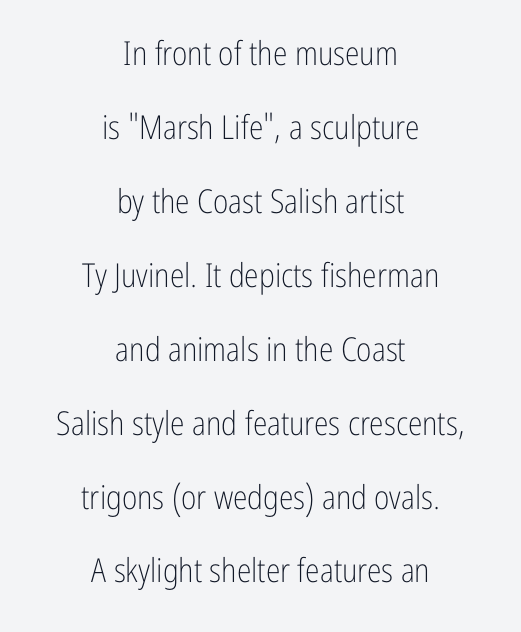
Q: Is the text bold? A: No.
Q: Is the text italic (slanted)? A: No, it is upright.
Q: Is the typeface a serif or a sans-serif typeface? A: Sans-serif.
Q: Is the text underlined? A: No.
Q: How is the paragraph aligned? A: Centered.
Q: Is the spacing between letters normal or unusually wide? A: Normal.
Q: Is the spacing between lines tight, normal or loose? A: Loose.
Q: Width (condensed, normal, or wide)? A: Condensed.
Q: Stroke contrast? A: Low.
Q: x-height? A: Medium.
Q: Monospaced? A: No.
